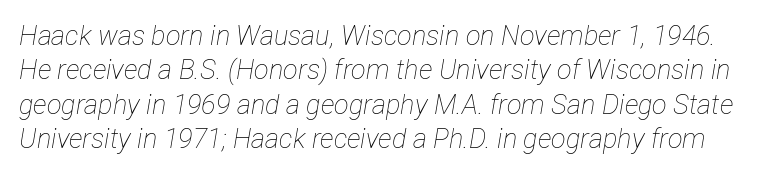
The image shows 27 px text type, italic (leaning right); set normal line spacing (1.27x), normal letter spacing, not underlined.
